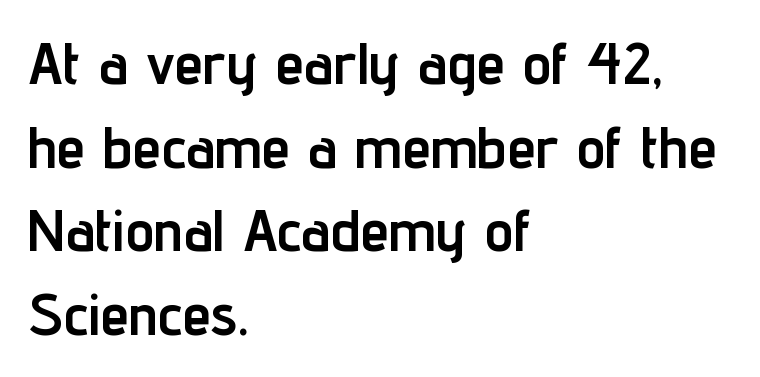
{"serif": "no", "italic": "no", "bold": "yes", "weight": "semibold", "width": "condensed", "stroke_contrast": "low", "x_height": "medium", "monospaced": "no", "underline": "no", "align": "left", "line_spacing": "normal", "line_spacing_ratio": 1.44, "letter_spacing": "normal", "letter_spacing_em": 0.0, "glyph_px": 58}
